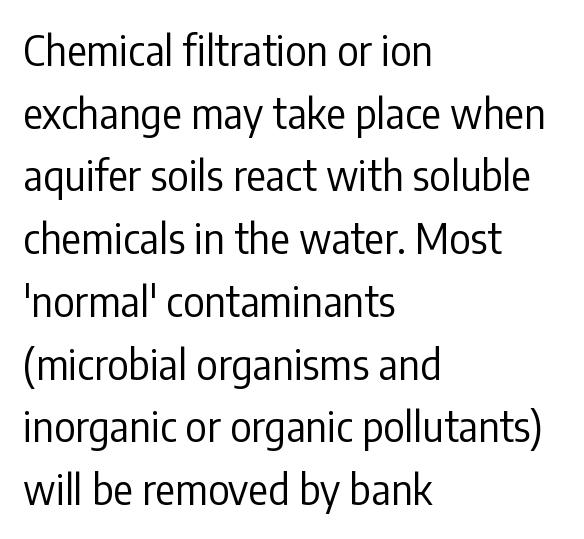
Spacing verdict: proportional, widths tailored to each character. Is there any slant? The stems are plumb. Rule under the text: the space is simply empty. Weight class: somewhere from thin through regular. Default kerning and tracking; the words read as compact shapes.
